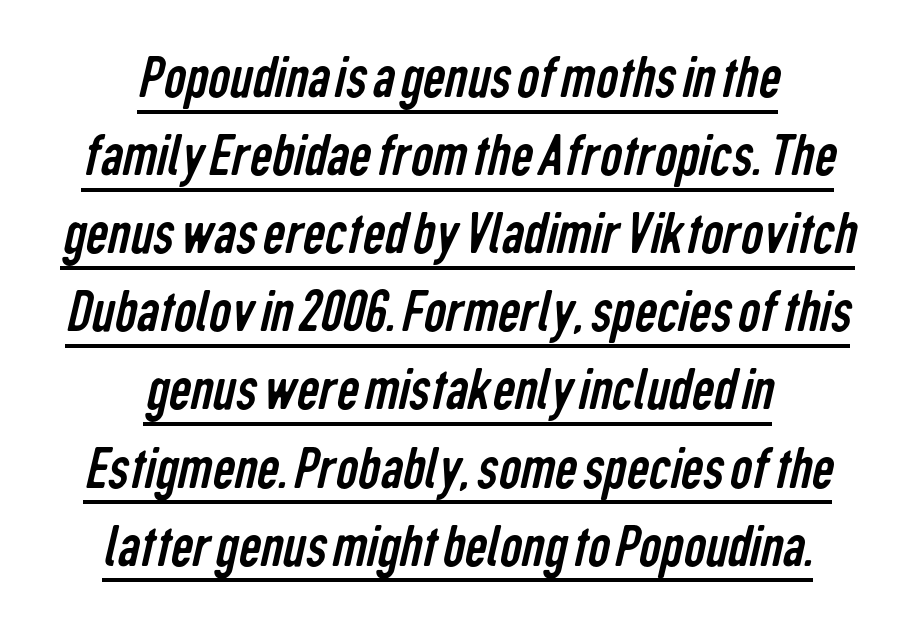
The image shows 62 px regular-weight, condensed sans-serif type; set centered, normal line spacing (1.26x), normal letter spacing, underlined; low stroke contrast and a medium x-height.
